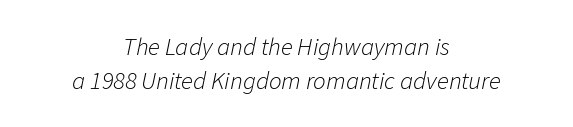
Q: Is the text bold? A: No.
Q: Is the text italic (slanted)? A: Yes, it leans right by about 11 degrees.
Q: Is the text underlined? A: No.
Q: How is the paragraph aligned? A: Centered.
Q: Is the spacing between letters normal or unusually wide? A: Normal.
Q: Is the spacing between lines tight, normal or loose? A: Normal.
